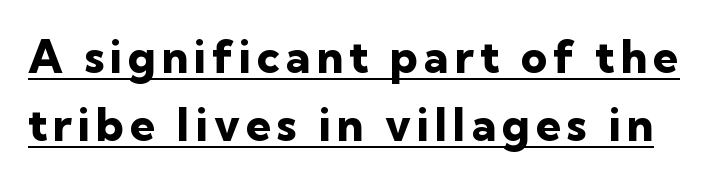
The image shows 45 px heavy sans-serif type, upright; set normal line spacing (1.52x), underlined; low stroke contrast and a medium x-height.
